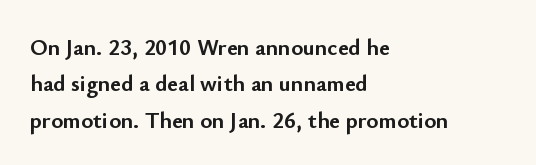
{"italic": "no", "bold": "yes", "underline": "no", "align": "left", "line_spacing": "normal", "line_spacing_ratio": 1.58, "letter_spacing": "normal", "letter_spacing_em": 0.0, "glyph_px": 23}
